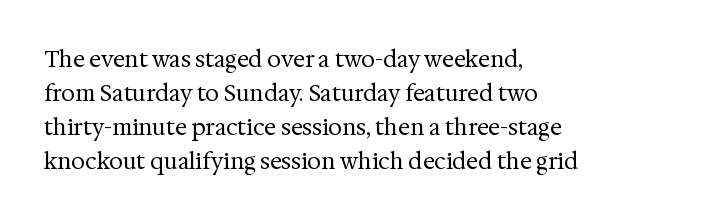
The image shows 22 px text type, upright; set left-aligned, normal line spacing (1.54x), normal letter spacing, not underlined.
